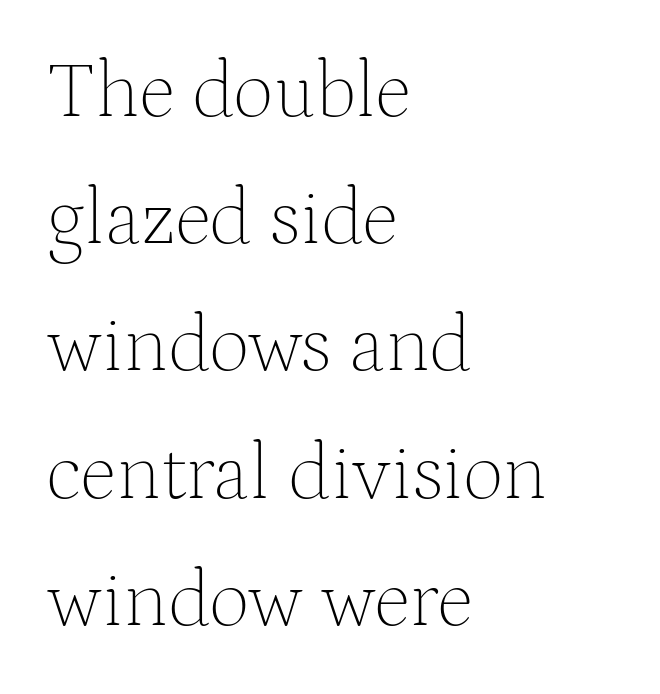
{"serif": "yes", "italic": "no", "bold": "no", "weight": "thin", "width": "normal", "stroke_contrast": "medium", "x_height": "medium", "monospaced": "no", "underline": "no", "align": "left", "line_spacing": "normal", "line_spacing_ratio": 1.59, "letter_spacing": "normal", "letter_spacing_em": 0.0, "glyph_px": 80}
